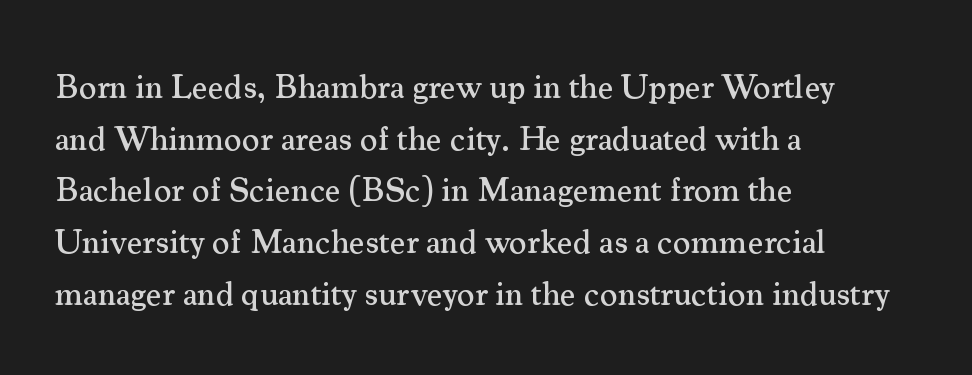
Q: Is the text italic (slanted)? A: No, it is upright.
Q: Is the typeface a serif or a sans-serif typeface? A: Serif.
Q: Is the text underlined? A: No.
Q: How is the paragraph aligned? A: Left-aligned.
Q: Is the spacing between letters normal or unusually wide? A: Normal.
Q: Is the spacing between lines tight, normal or loose? A: Normal.
Q: Width (condensed, normal, or wide)? A: Normal.
Q: Stroke contrast? A: Medium.
Q: x-height? A: Small.
Q: Monospaced? A: No.
